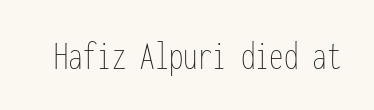
The image shows 41 px thin, condensed type, upright, monospaced; set normal letter spacing, not underlined; low stroke contrast and a medium x-height.
